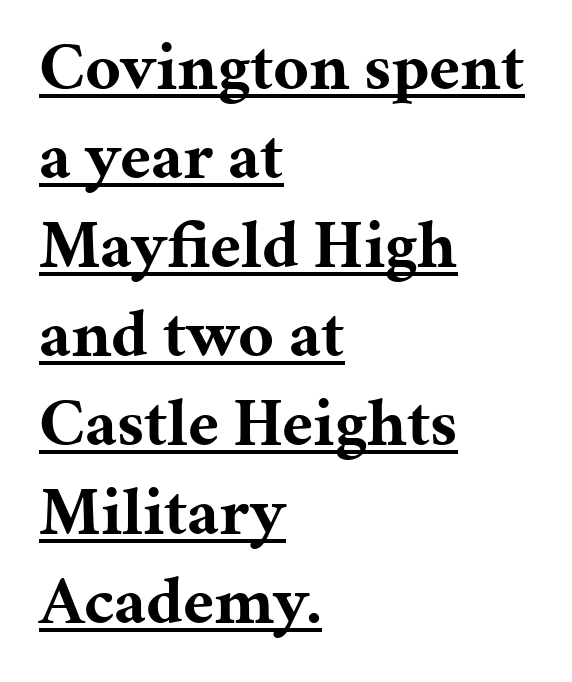
{"serif": "yes", "italic": "no", "bold": "yes", "weight": "bold", "width": "normal", "stroke_contrast": "medium", "x_height": "medium", "monospaced": "no", "underline": "yes", "align": "left", "line_spacing": "normal", "line_spacing_ratio": 1.31, "letter_spacing": "normal", "letter_spacing_em": 0.0, "glyph_px": 68}
